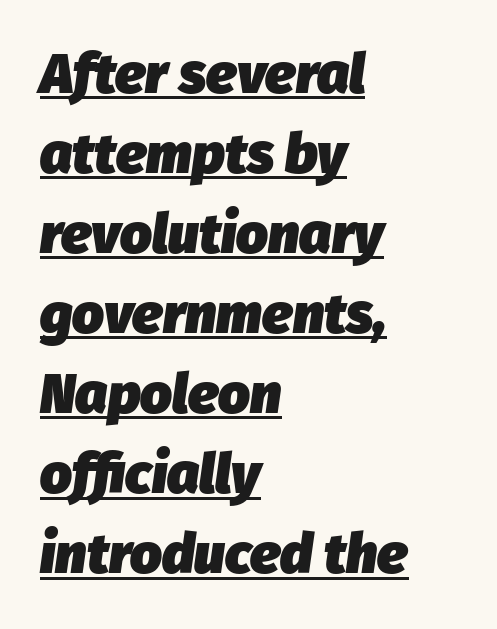
{"italic": "yes", "lean": "right", "slant_degrees": 8, "bold": "yes", "weight": "heavy", "width": "normal", "stroke_contrast": "low", "x_height": "medium", "monospaced": "no", "underline": "yes", "align": "left", "line_spacing": "normal", "line_spacing_ratio": 1.43, "letter_spacing": "normal", "letter_spacing_em": 0.0, "glyph_px": 56}
